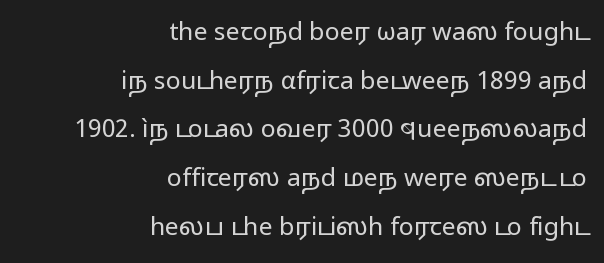
Q: Is the text bold? A: No.
Q: Is the text italic (slanted)? A: No, it is upright.
Q: Is the text underlined? A: No.
Q: How is the paragraph aligned? A: Right-aligned.
Q: Is the spacing between letters normal or unusually wide? A: Normal.
Q: Is the spacing between lines tight, normal or loose? A: Loose.
